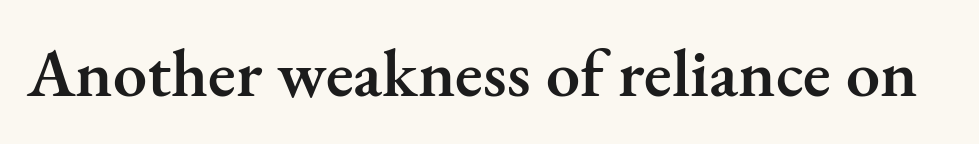
Q: Is the text bold? A: Semi-bold.
Q: Is the text italic (slanted)? A: No, it is upright.
Q: Is the typeface a serif or a sans-serif typeface? A: Serif.
Q: Is the text underlined? A: No.
Q: Is the spacing between letters normal or unusually wide? A: Normal.
Q: Width (condensed, normal, or wide)? A: Normal.
Q: Stroke contrast? A: Medium.
Q: x-height? A: Small.
Q: Monospaced? A: No.
